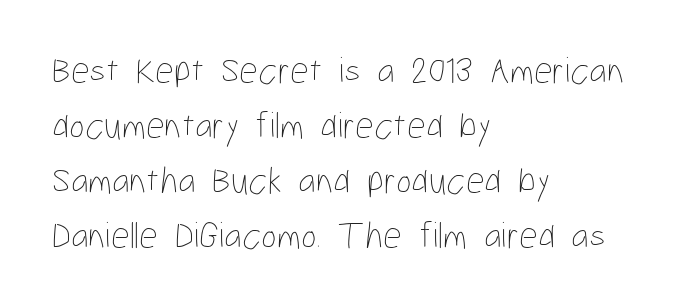
{"italic": "no", "bold": "no", "weight": "thin", "width": "condensed", "stroke_contrast": "low", "x_height": "medium", "monospaced": "no", "underline": "no", "align": "left", "line_spacing": "normal", "line_spacing_ratio": 1.49, "letter_spacing": "normal", "letter_spacing_em": 0.0, "glyph_px": 37}
